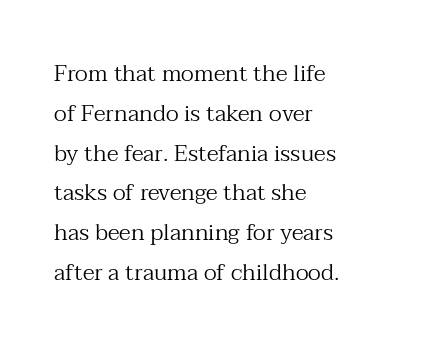
Compared with typical body copy, the letter spacing here is the same. Every character sits straight up, as roman type does. Heaviness? Minimal to ordinary, like unemphasized prose. Caption: multi-line text, flush left, ragged right. Words float on clear page, feet unadorned.
